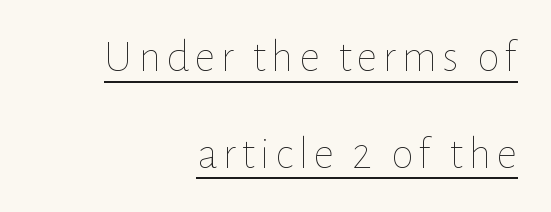
{"italic": "no", "bold": "no", "weight": "thin", "width": "normal", "stroke_contrast": "low", "x_height": "medium", "monospaced": "no", "underline": "yes", "align": "right", "line_spacing": "loose", "line_spacing_ratio": 2.1, "glyph_px": 46}
